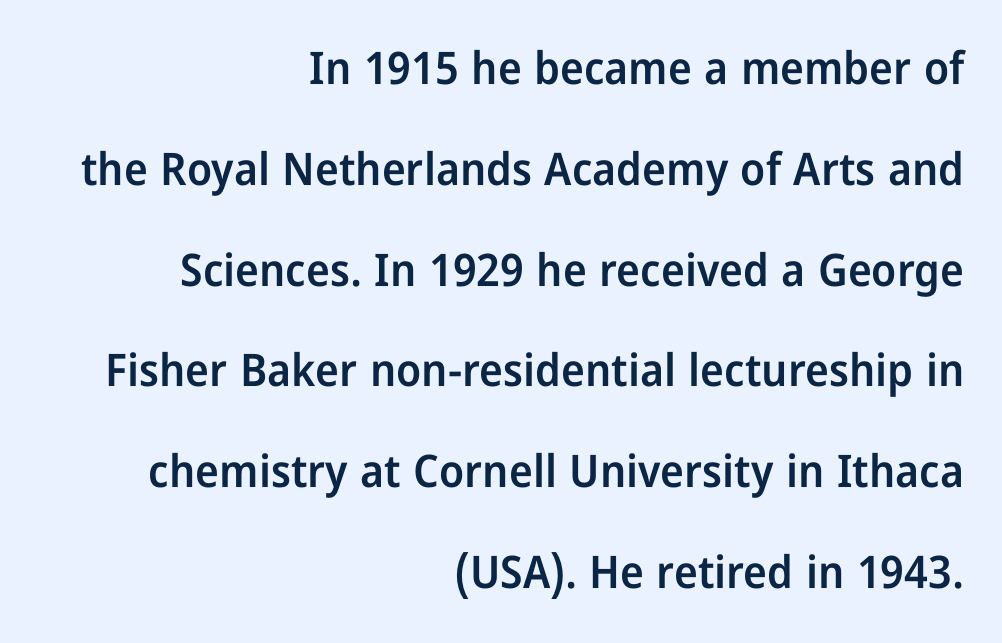
Q: Is the text bold? A: Semi-bold.
Q: Is the text italic (slanted)? A: No, it is upright.
Q: Is the typeface a serif or a sans-serif typeface? A: Sans-serif.
Q: Is the text underlined? A: No.
Q: How is the paragraph aligned? A: Right-aligned.
Q: Is the spacing between letters normal or unusually wide? A: Normal.
Q: Is the spacing between lines tight, normal or loose? A: Loose.
Q: Width (condensed, normal, or wide)? A: Condensed.
Q: Stroke contrast? A: Low.
Q: x-height? A: Medium.
Q: Monospaced? A: No.
